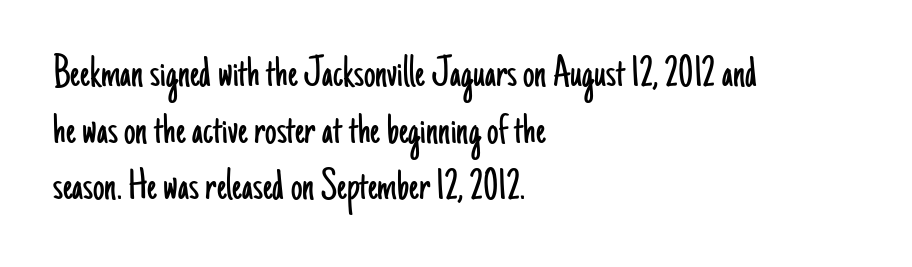
This sample has the flowing, uneven cadence of proportional lettering. Note: no serifs on the glyphs. Words appear dense and cohesive because spacing is normal. Words float on clear page, feet unadorned.
